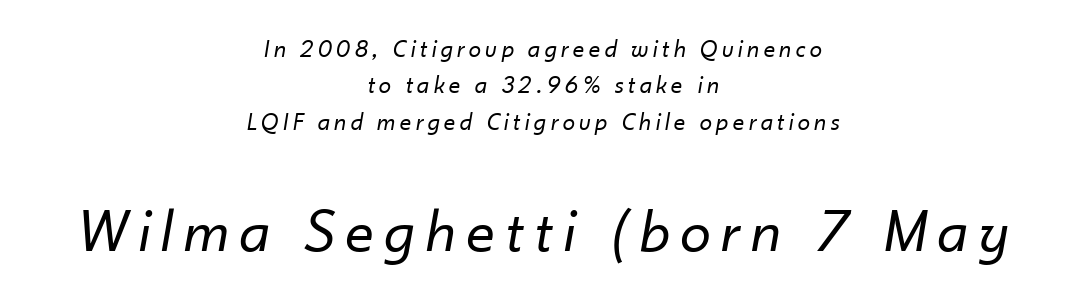
The image shows 62 px regular-weight type, italic (leaning right); set centered, normal line spacing (1.46x), not underlined; the second (bottom) block is 2.48x larger; low stroke contrast and a small x-height.
